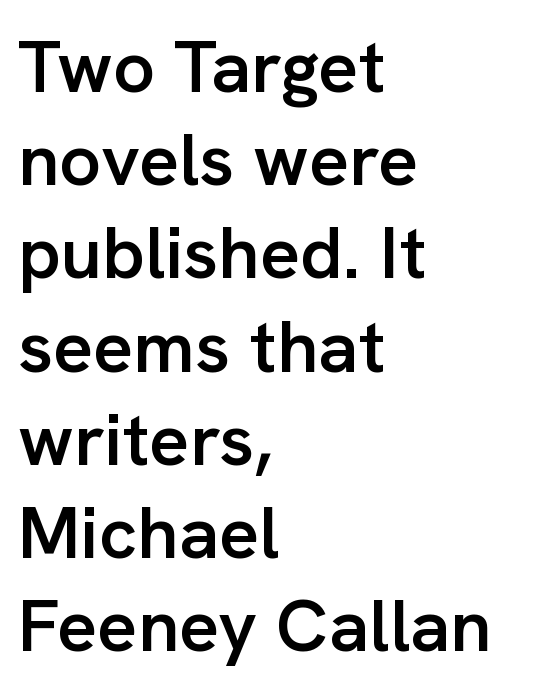
{"serif": "no", "italic": "no", "bold": "semi", "weight": "semibold", "width": "normal", "stroke_contrast": "low", "x_height": "medium", "monospaced": "no", "underline": "no", "align": "left", "line_spacing": "normal", "line_spacing_ratio": 1.26, "letter_spacing": "normal", "letter_spacing_em": 0.0, "glyph_px": 74}
